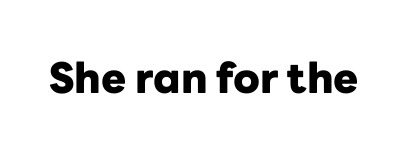
Q: Is the text bold? A: Yes.
Q: Is the text italic (slanted)? A: No, it is upright.
Q: Is the typeface a serif or a sans-serif typeface? A: Sans-serif.
Q: Is the text underlined? A: No.
Q: Is the spacing between letters normal or unusually wide? A: Normal.
Q: Width (condensed, normal, or wide)? A: Normal.
Q: Stroke contrast? A: Low.
Q: x-height? A: Medium.
Q: Monospaced? A: No.
